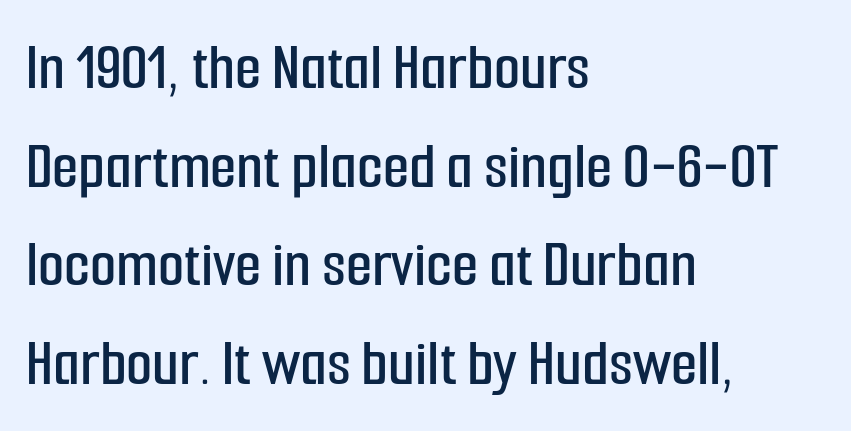
Q: Is the text italic (slanted)? A: No, it is upright.
Q: Is the typeface a serif or a sans-serif typeface? A: Sans-serif.
Q: Is the text underlined? A: No.
Q: How is the paragraph aligned? A: Left-aligned.
Q: Is the spacing between letters normal or unusually wide? A: Normal.
Q: Is the spacing between lines tight, normal or loose? A: Normal.
Q: Width (condensed, normal, or wide)? A: Condensed.
Q: Stroke contrast? A: Low.
Q: x-height? A: Medium.
Q: Monospaced? A: No.
